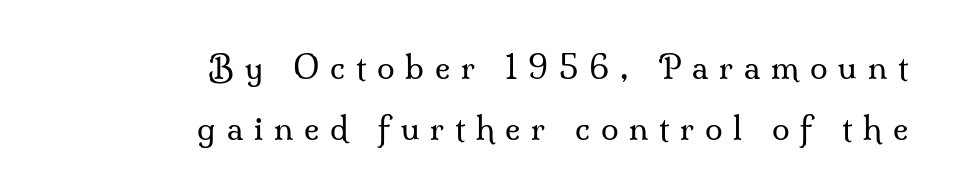
{"serif": "yes", "italic": "no", "bold": "no", "weight": "regular", "width": "normal", "stroke_contrast": "medium", "x_height": "small", "monospaced": "no", "underline": "no", "align": "right", "line_spacing": "loose", "line_spacing_ratio": 1.9, "letter_spacing": "wide", "letter_spacing_em": 0.34, "glyph_px": 32}
